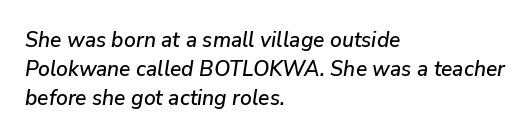
The image shows 21 px text type, italic (leaning right); set left-aligned, normal line spacing (1.37x), normal letter spacing, not underlined.
